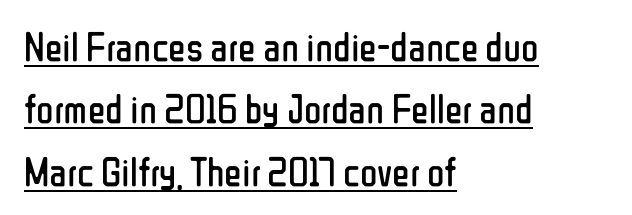
This block has exactly the height ordinary leading produces. The glyphs in this specimen are sans serif. Weight: regular or lighter. Here the glyphs are tracked normally, forming tight word shapes. A typographer would call this underscored text.
